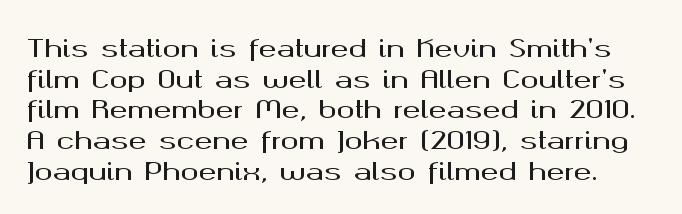
The image shows 24 px text type, upright; set normal line spacing (1.28x), normal letter spacing, not underlined.
